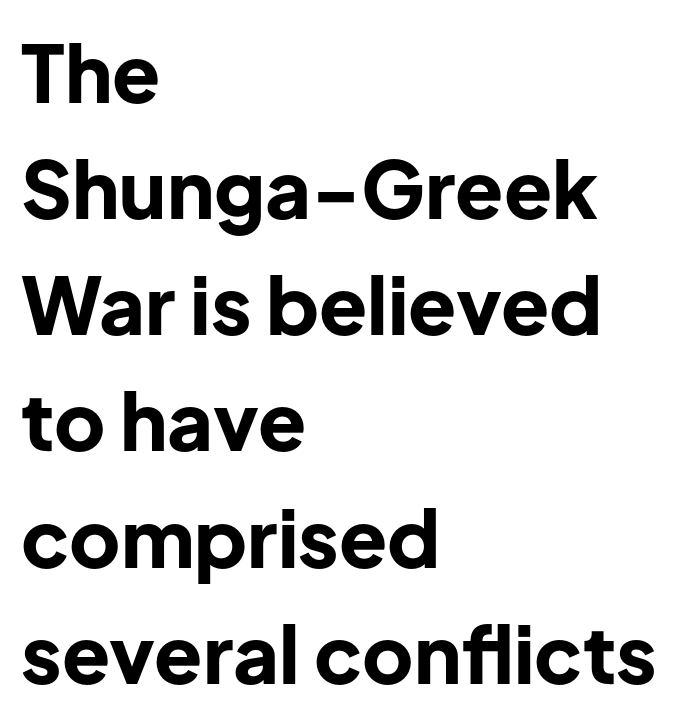
Here the designer chose a conventional face with non-uniform glyph widths. Caption: bold face, heavy strokes. Clear beneath every line of the passage. Unlike italic type, these characters show no tilt at all. The paragraph shown leans on its left margin. Check where the strokes stop: nothing finishes them off — pure sans.
